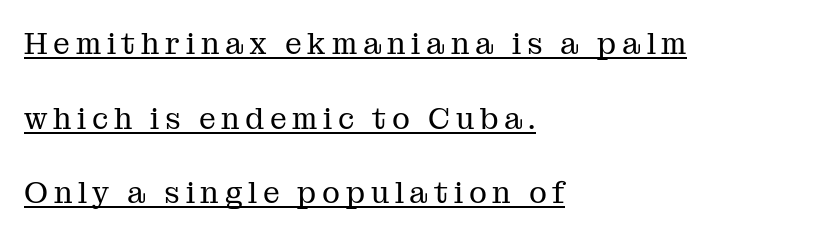
Q: Is the text bold? A: No.
Q: Is the text italic (slanted)? A: No, it is upright.
Q: Is the typeface a serif or a sans-serif typeface? A: Serif.
Q: Is the text underlined? A: Yes.
Q: How is the paragraph aligned? A: Left-aligned.
Q: Is the spacing between lines tight, normal or loose? A: Loose.
Q: Width (condensed, normal, or wide)? A: Normal.
Q: Stroke contrast? A: Medium.
Q: x-height? A: Medium.
Q: Monospaced? A: No.
